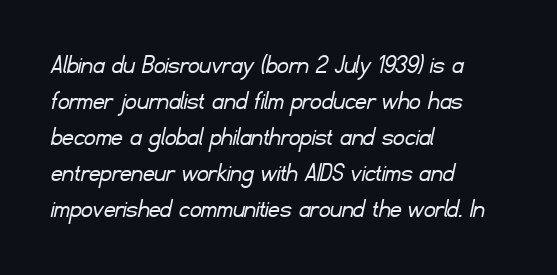
{"serif": "no", "bold": "no", "weight": "light", "width": "normal", "stroke_contrast": "low", "x_height": "small", "monospaced": "no", "underline": "no", "align": "left", "line_spacing": "normal", "line_spacing_ratio": 1.29, "letter_spacing": "normal", "letter_spacing_em": 0.0, "glyph_px": 28}
